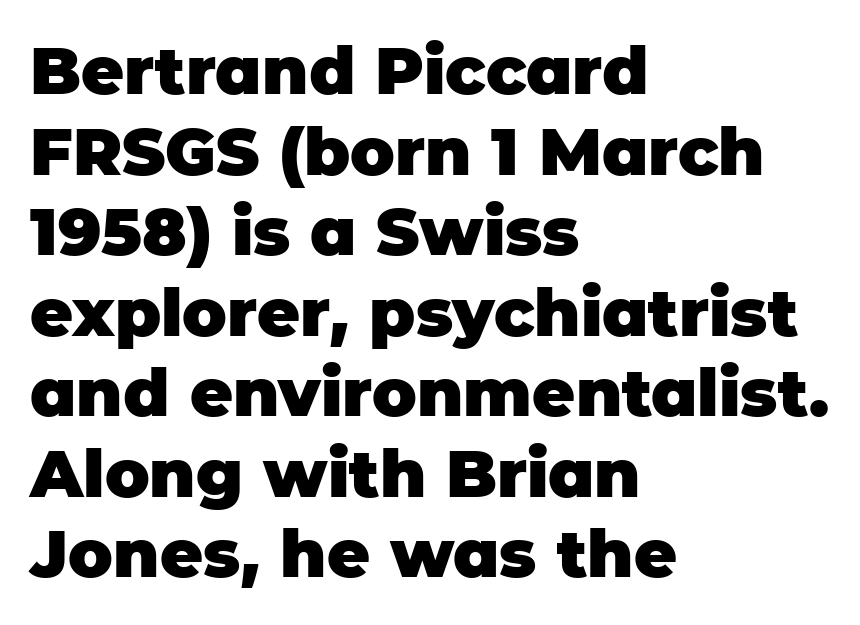
{"serif": "no", "italic": "no", "bold": "yes", "weight": "heavy", "width": "normal", "stroke_contrast": "low", "x_height": "large", "monospaced": "no", "underline": "no", "align": "left", "line_spacing_ratio": 1.22, "letter_spacing": "normal", "letter_spacing_em": 0.0, "glyph_px": 66}
